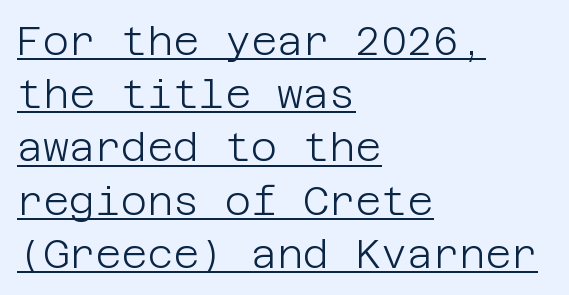
{"serif": "no", "italic": "no", "bold": "no", "weight": "light", "width": "normal", "stroke_contrast": "low", "x_height": "large", "underline": "yes", "align": "left", "line_spacing": "normal", "line_spacing_ratio": 1.33, "letter_spacing": "normal", "letter_spacing_em": 0.0, "glyph_px": 40}
